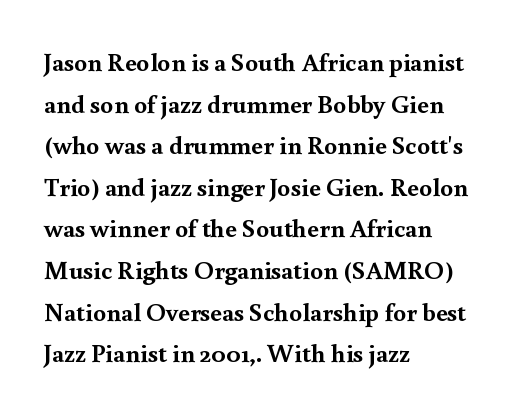
Q: Is the text bold? A: Yes.
Q: Is the text italic (slanted)? A: No, it is upright.
Q: Is the text underlined? A: No.
Q: How is the paragraph aligned? A: Left-aligned.
Q: Is the spacing between letters normal or unusually wide? A: Normal.
Q: Is the spacing between lines tight, normal or loose? A: Normal.
